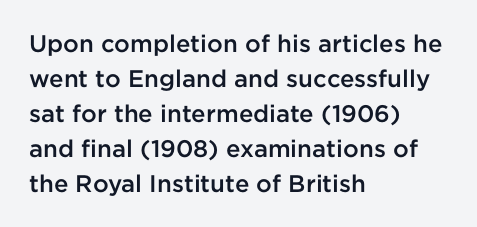
{"italic": "no", "bold": "semi", "underline": "no", "align": "left", "line_spacing": "normal", "line_spacing_ratio": 1.46, "letter_spacing": "normal", "letter_spacing_em": 0.0, "glyph_px": 24}
